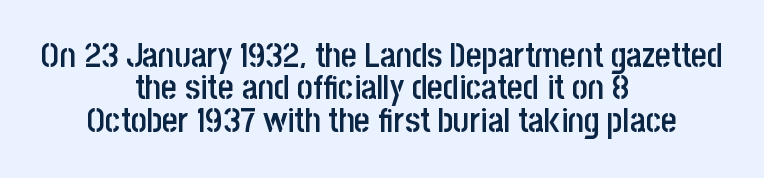
The image shows 34 px semibold, condensed sans-serif type, upright; set centered, tight line spacing (0.95x), normal letter spacing, not underlined; low stroke contrast and a large x-height.
